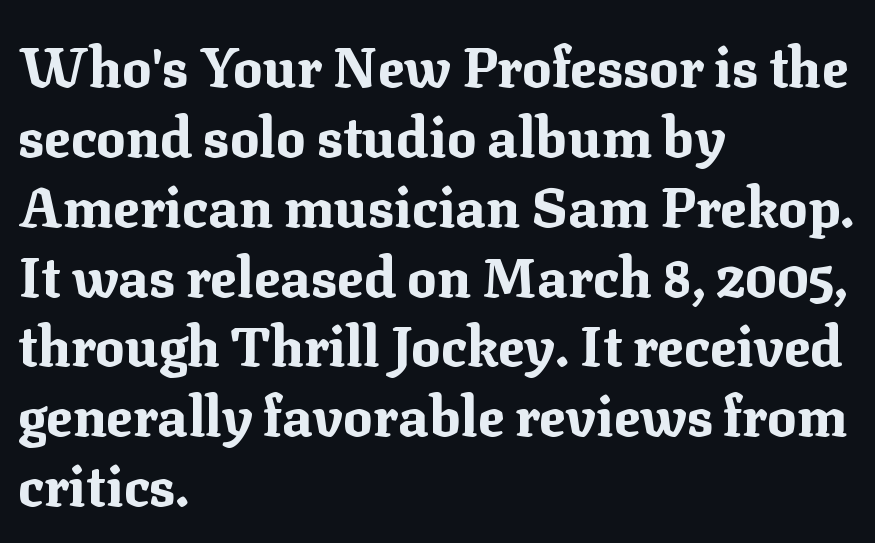
Each glyph is drawn with heavy, bold strokes. Compared with typical body copy, the letter spacing here is the same. The space beneath each line is pristine and unruled. A serif font was chosen for this passage.
